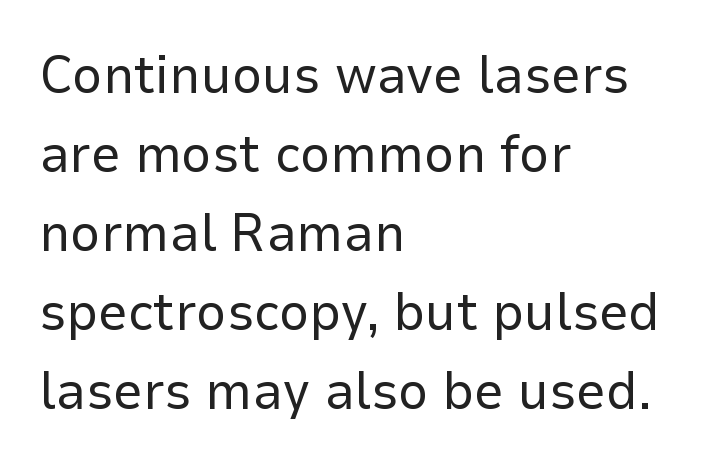
{"serif": "no", "italic": "no", "bold": "no", "weight": "regular", "width": "normal", "stroke_contrast": "low", "x_height": "medium", "monospaced": "no", "underline": "no", "align": "left", "line_spacing": "normal", "line_spacing_ratio": 1.49, "letter_spacing": "normal", "letter_spacing_em": 0.0, "glyph_px": 53}
